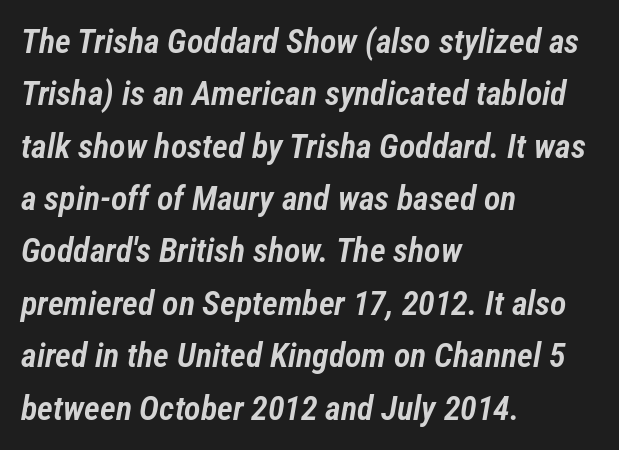
Q: Is the text bold? A: Semi-bold.
Q: Is the text italic (slanted)? A: Yes, it leans right by about 12 degrees.
Q: Is the text underlined? A: No.
Q: How is the paragraph aligned? A: Left-aligned.
Q: Is the spacing between letters normal or unusually wide? A: Normal.
Q: Is the spacing between lines tight, normal or loose? A: Normal.
Q: Width (condensed, normal, or wide)? A: Condensed.
Q: Stroke contrast? A: Low.
Q: x-height? A: Medium.
Q: Monospaced? A: No.
